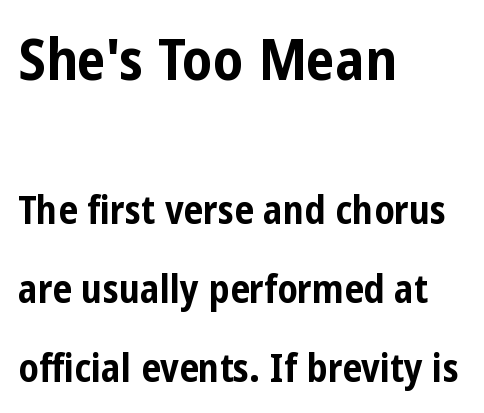
{"serif": "no", "italic": "no", "bold": "yes", "weight": "bold", "width": "condensed", "stroke_contrast": "low", "x_height": "medium", "monospaced": "no", "underline": "no", "align": "left", "line_spacing": "loose", "line_spacing_ratio": 2.03, "letter_spacing": "normal", "letter_spacing_em": 0.0, "larger_block": "first", "size_ratio": 1.49, "glyph_px": 58}
